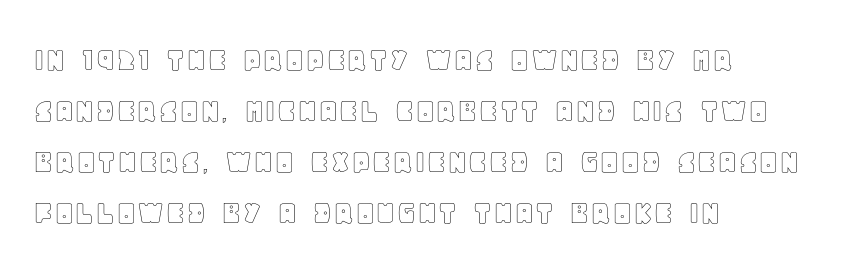
{"italic": "no", "width": "normal", "x_height": "large", "monospaced": "no", "underline": "no", "align": "left", "line_spacing": "normal", "line_spacing_ratio": 1.42, "letter_spacing": "normal", "letter_spacing_em": 0.0, "glyph_px": 36}
